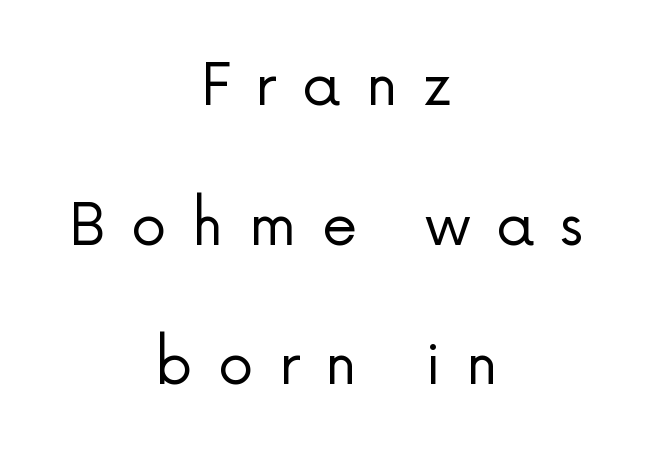
Q: Is the text bold? A: No.
Q: Is the text italic (slanted)? A: No, it is upright.
Q: Is the typeface a serif or a sans-serif typeface? A: Sans-serif.
Q: Is the text underlined? A: No.
Q: How is the paragraph aligned? A: Centered.
Q: Is the spacing between letters normal or unusually wide? A: Unusually wide.
Q: Is the spacing between lines tight, normal or loose? A: Loose.
Q: Width (condensed, normal, or wide)? A: Normal.
Q: Stroke contrast? A: Low.
Q: x-height? A: Medium.
Q: Monospaced? A: No.
